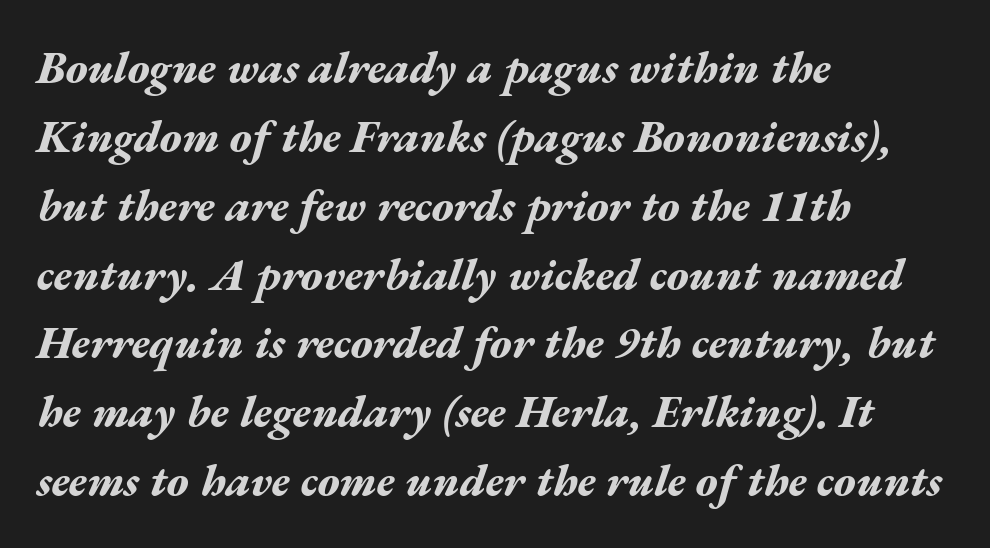
The image shows 45 px bold, wide type, italic (leaning right); set left-aligned, normal line spacing (1.53x), normal letter spacing, not underlined; medium stroke contrast and a medium x-height.
